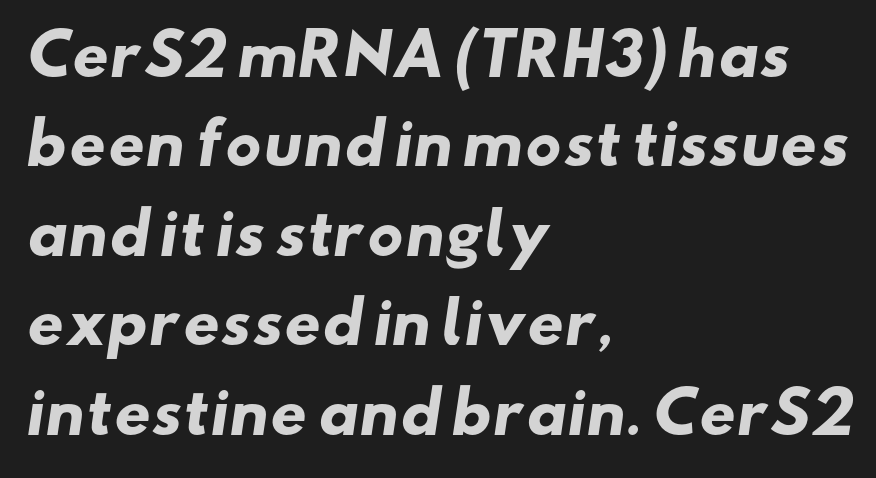
Q: Is the text bold? A: Yes.
Q: Is the typeface a serif or a sans-serif typeface? A: Sans-serif.
Q: Is the text underlined? A: No.
Q: How is the paragraph aligned? A: Left-aligned.
Q: Is the spacing between letters normal or unusually wide? A: Normal.
Q: Is the spacing between lines tight, normal or loose? A: Normal.
Q: Width (condensed, normal, or wide)? A: Wide.
Q: Stroke contrast? A: Low.
Q: x-height? A: Small.
Q: Monospaced? A: No.
